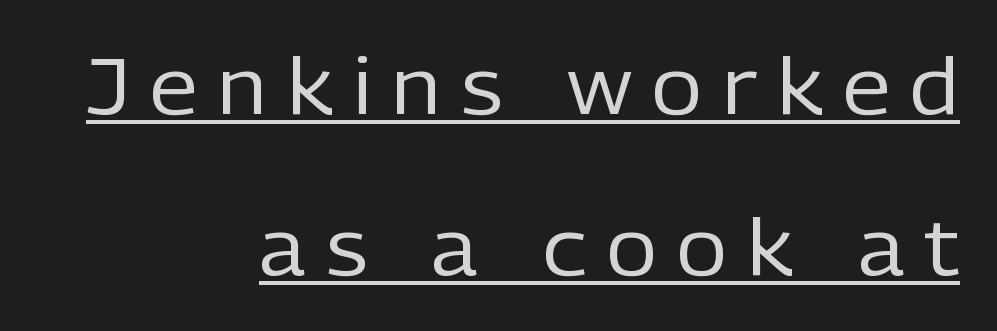
Is there an underline? Yes — a line sits under the letters. In terms of letterspacing, this is a distinctly airy, spread setting. The font sits on the lighter half of the weight spectrum, regular included. This sample is right-justified, so line beginnings fall wherever the words allow. Italic: no, the glyphs are upright roman.
